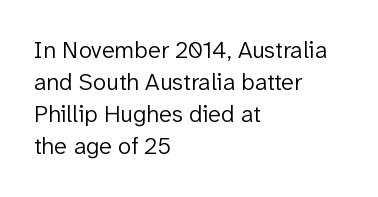
The image shows 24 px text type, upright; set left-aligned, normal line spacing (1.34x), normal letter spacing, not underlined.
